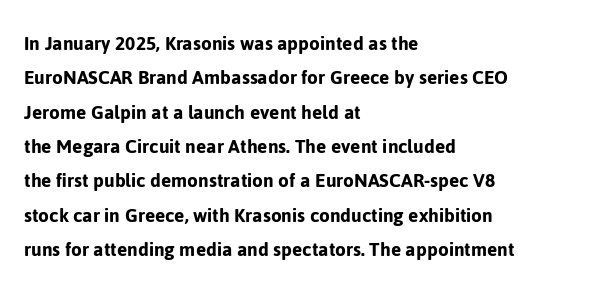
Q: Is the text italic (slanted)? A: No, it is upright.
Q: Is the text underlined? A: No.
Q: How is the paragraph aligned? A: Left-aligned.
Q: Is the spacing between letters normal or unusually wide? A: Normal.
Q: Is the spacing between lines tight, normal or loose? A: Normal.
